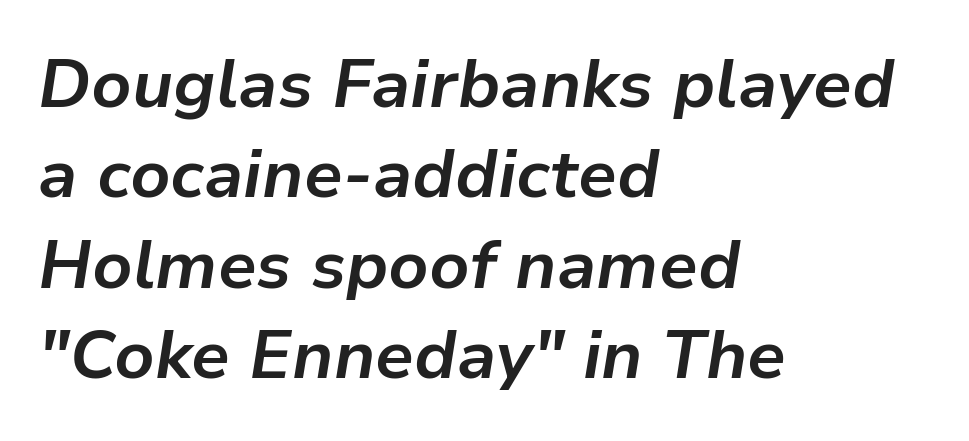
The image shows 68 px bold type, italic (leaning right); set left-aligned, normal line spacing (1.33x), normal letter spacing, not underlined; low stroke contrast and a medium x-height.
